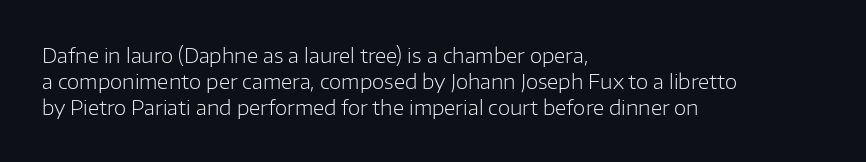
{"italic": "no", "bold": "no", "underline": "no", "align": "left", "line_spacing": "normal", "line_spacing_ratio": 1.29, "letter_spacing": "normal", "letter_spacing_em": 0.0, "glyph_px": 20}
